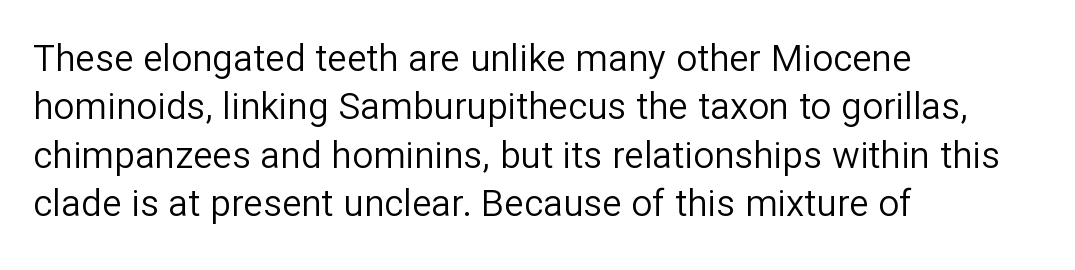
The image shows 37 px regular-weight sans-serif type, upright; set left-aligned, normal line spacing (1.31x), normal letter spacing, not underlined; low stroke contrast and a medium x-height.
